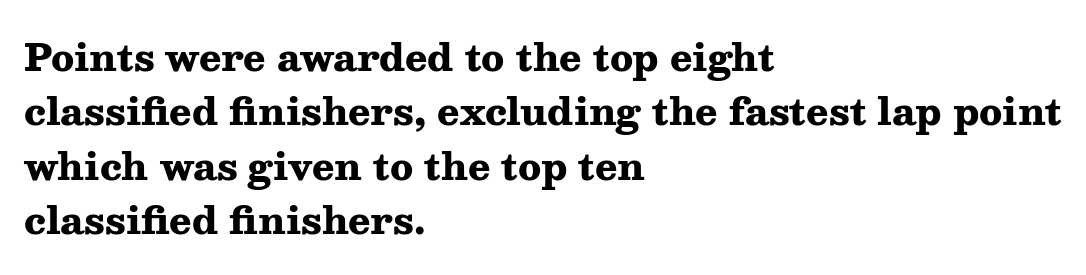
Each new line begins a customary step beneath the previous one. Short note: letters normally spaced. These lines carry a lot of weight — the face is fully bold. Visually the block forms a straight wall on the left and a jagged coastline on the right.
